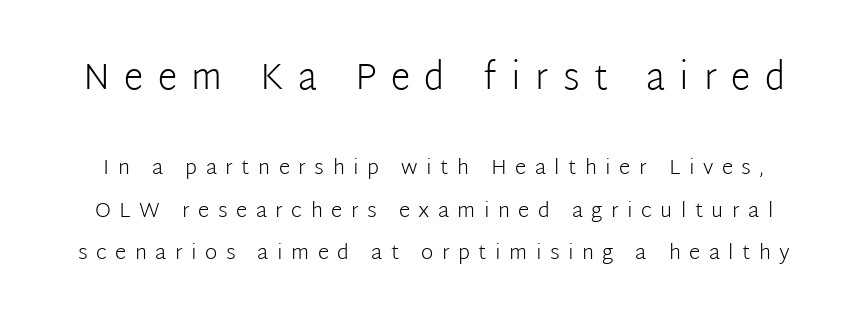
A typesetter would call this heavily tracked-out type. Descender tails drop into unmarked territory. The letterforms sit at book weight or below. Posture: straight, roman, zero tilt. The designer gave the opening block more size than the closing block. Spacing verdict: proportional, widths tailored to each character.
